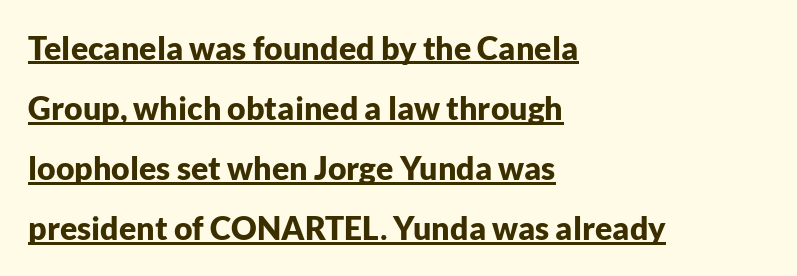
Q: Is the text bold? A: Yes.
Q: Is the text italic (slanted)? A: No, it is upright.
Q: Is the typeface a serif or a sans-serif typeface? A: Sans-serif.
Q: Is the text underlined? A: Yes.
Q: How is the paragraph aligned? A: Left-aligned.
Q: Is the spacing between letters normal or unusually wide? A: Normal.
Q: Width (condensed, normal, or wide)? A: Normal.
Q: Stroke contrast? A: Low.
Q: x-height? A: Medium.
Q: Monospaced? A: No.
